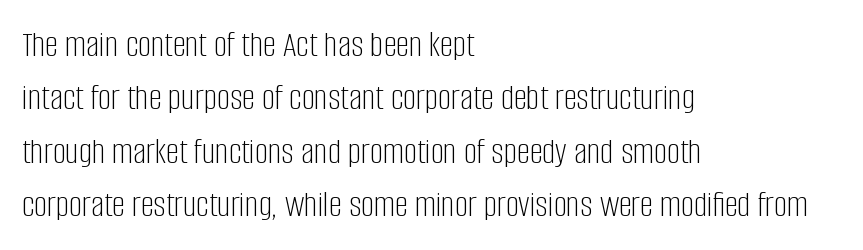
Q: Is the text bold? A: No.
Q: Is the text italic (slanted)? A: No, it is upright.
Q: Is the typeface a serif or a sans-serif typeface? A: Sans-serif.
Q: Is the text underlined? A: No.
Q: How is the paragraph aligned? A: Left-aligned.
Q: Is the spacing between letters normal or unusually wide? A: Normal.
Q: Is the spacing between lines tight, normal or loose? A: Normal.
Q: Width (condensed, normal, or wide)? A: Condensed.
Q: Stroke contrast? A: Low.
Q: x-height? A: Large.
Q: Monospaced? A: No.
